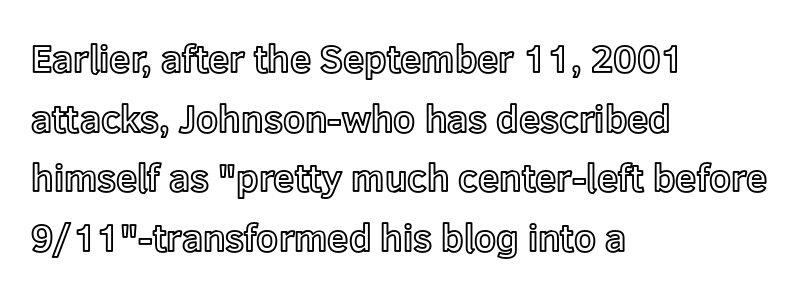
The image shows 38 px text type, upright; set left-aligned, normal line spacing (1.57x), normal letter spacing, not underlined; a medium x-height.
